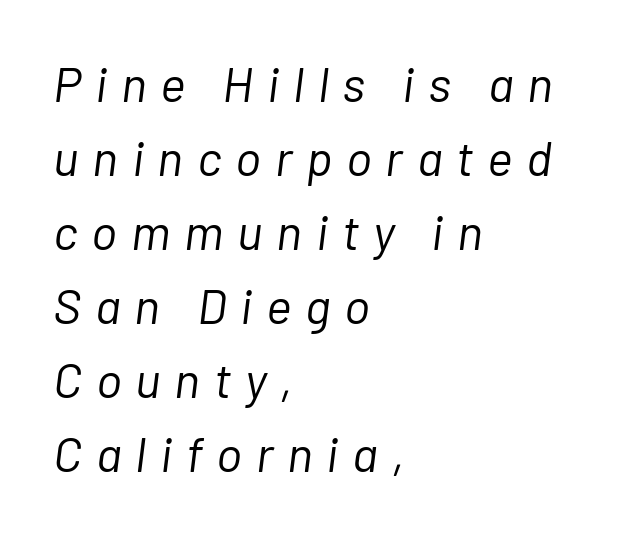
The image shows 49 px light type, italic (leaning right); set left-aligned, normal line spacing (1.51x), unusually wide letter spacing (+0.28 em), not underlined; low stroke contrast and a medium x-height.
